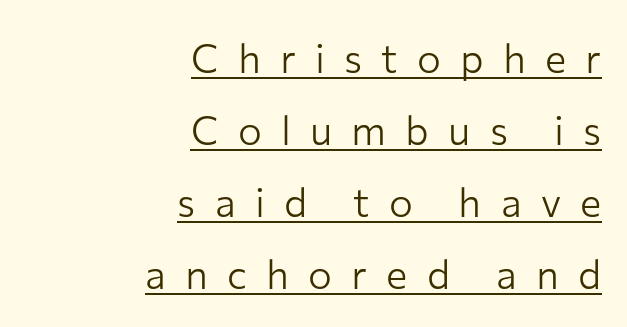
Q: Is the text bold? A: No.
Q: Is the text italic (slanted)? A: No, it is upright.
Q: Is the typeface a serif or a sans-serif typeface? A: Sans-serif.
Q: Is the text underlined? A: Yes.
Q: How is the paragraph aligned? A: Right-aligned.
Q: Is the spacing between letters normal or unusually wide? A: Unusually wide.
Q: Width (condensed, normal, or wide)? A: Normal.
Q: Stroke contrast? A: Low.
Q: x-height? A: Medium.
Q: Monospaced? A: No.
